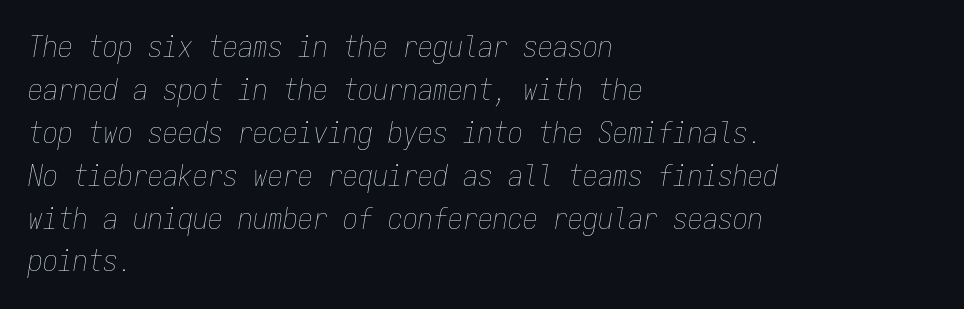
Q: Is the text bold? A: No.
Q: Is the text italic (slanted)? A: Yes, it leans right by about 9 degrees.
Q: Is the text underlined? A: No.
Q: How is the paragraph aligned? A: Left-aligned.
Q: Is the spacing between letters normal or unusually wide? A: Normal.
Q: Is the spacing between lines tight, normal or loose? A: Normal.
Q: Width (condensed, normal, or wide)? A: Condensed.
Q: Stroke contrast? A: Low.
Q: x-height? A: Medium.
Q: Monospaced? A: Yes.
